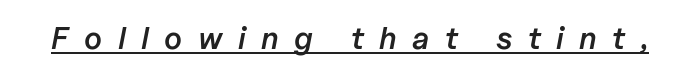
{"italic": "yes", "lean": "right", "slant_degrees": 11, "bold": "semi", "weight": "semibold", "width": "normal", "stroke_contrast": "low", "x_height": "medium", "monospaced": "no", "underline": "yes", "letter_spacing": "wide", "letter_spacing_em": 0.5, "glyph_px": 31}
